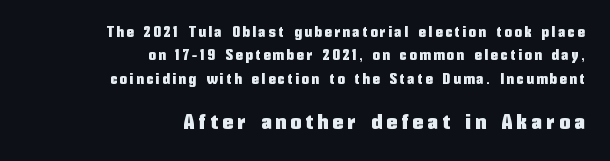
The image shows 21 px text type, upright; set right-aligned, normal line spacing (1.67x), unusually wide letter spacing (+0.22 em), not underlined; the second (bottom) block is 1.5x larger.
